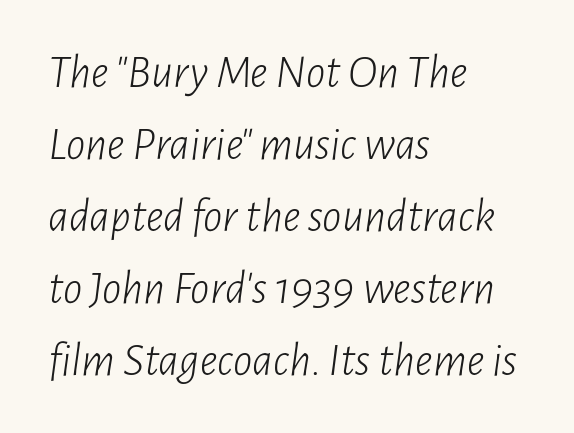
Varying glyph widths throughout — classic text-font behaviour. This is oblique type, the kind used for emphasis or titles. The letters look calm and open, with moderate or lighter stems. Descender tails drop into unmarked territory. Horizontal bands of white between lines are of average thickness.
